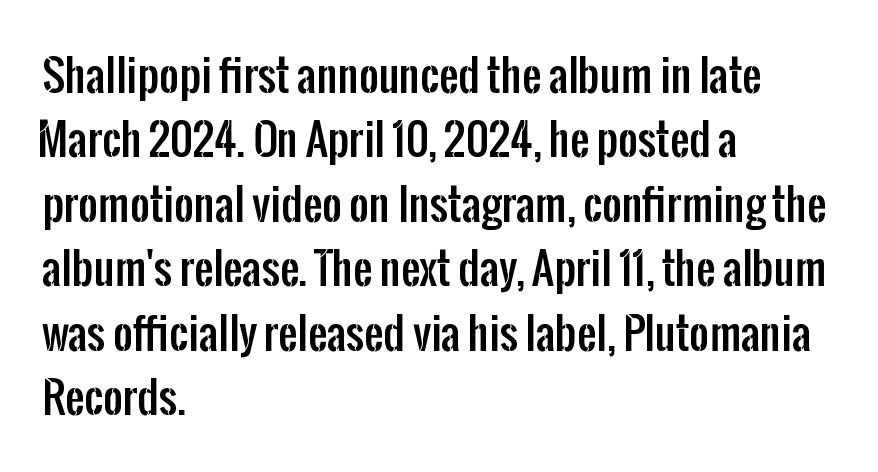
The image shows 43 px condensed sans-serif type, upright; set left-aligned, normal line spacing (1.5x), normal letter spacing, not underlined; low stroke contrast and a medium x-height.
